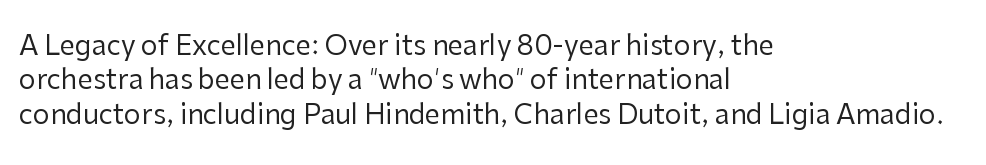
The image shows 27 px text type, upright; set left-aligned, normal line spacing (1.27x), normal letter spacing, not underlined.
